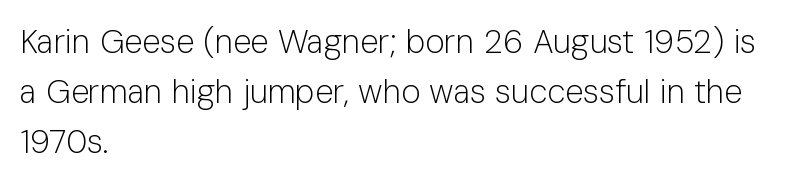
{"serif": "no", "italic": "no", "bold": "no", "weight": "light", "width": "normal", "stroke_contrast": "low", "x_height": "medium", "monospaced": "no", "underline": "no", "align": "left", "line_spacing": "normal", "line_spacing_ratio": 1.52, "letter_spacing": "normal", "letter_spacing_em": 0.0, "glyph_px": 33}
